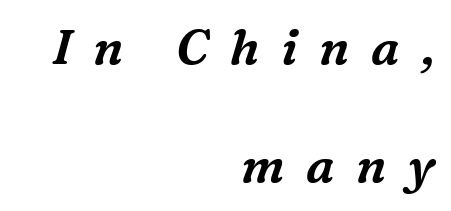
Horizontally, the lines are justified to the trailing edge only. The glyphs in this specimen are seriffed. Posture: slanted. The letters advance in unequal steps, a hallmark of proportional type. Anything drawn beneath the words? Only blank space. Whoever set this chose breathing room over compactness in the vertical rhythm.
